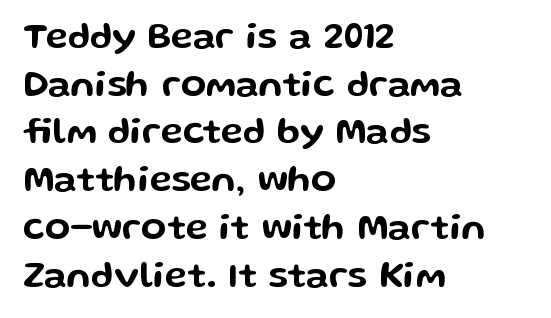
Q: Is the text italic (slanted)? A: No, it is upright.
Q: Is the typeface a serif or a sans-serif typeface? A: Sans-serif.
Q: Is the text underlined? A: No.
Q: How is the paragraph aligned? A: Left-aligned.
Q: Is the spacing between letters normal or unusually wide? A: Normal.
Q: Is the spacing between lines tight, normal or loose? A: Normal.
Q: Width (condensed, normal, or wide)? A: Wide.
Q: Stroke contrast? A: Low.
Q: x-height? A: Medium.
Q: Monospaced? A: No.
